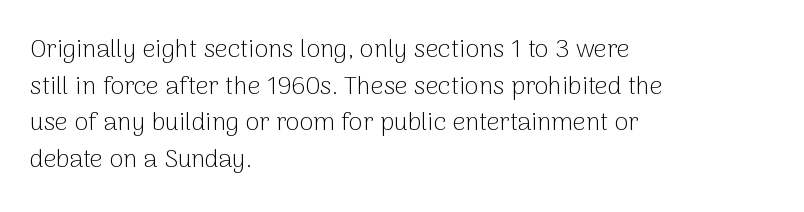
Weight: in the light-to-regular range. In CSS terms this would be text-align: left. The letters stand straight up with perfectly vertical stems. Each new line begins a customary step beneath the previous one. Characters follow at the spacing the type designer built in.
